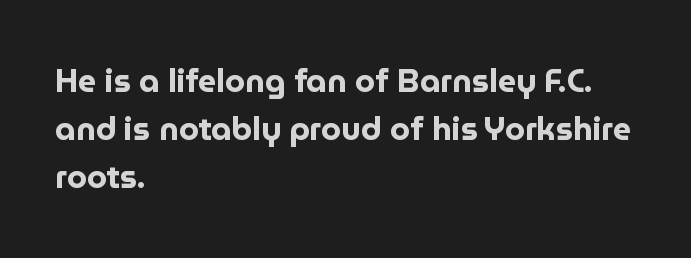
The image shows 32 px bold sans-serif type, upright; set left-aligned, normal line spacing (1.5x), normal letter spacing, not underlined; low stroke contrast and a medium x-height.
